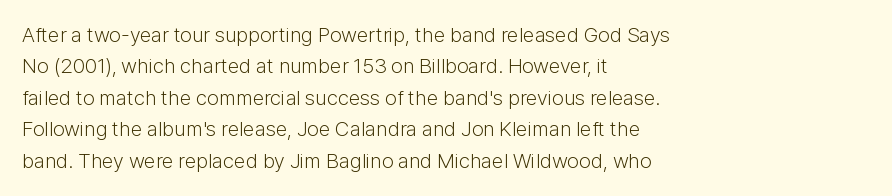
Each row of text sits above clean, open space. Italic? Not at all — the glyphs are vertical. Typeset ragged right — the left edge is the straight one. Each word holds together tightly as a unit, with standard inter-letter gaps. Interline gaps are of average width in this sample.
